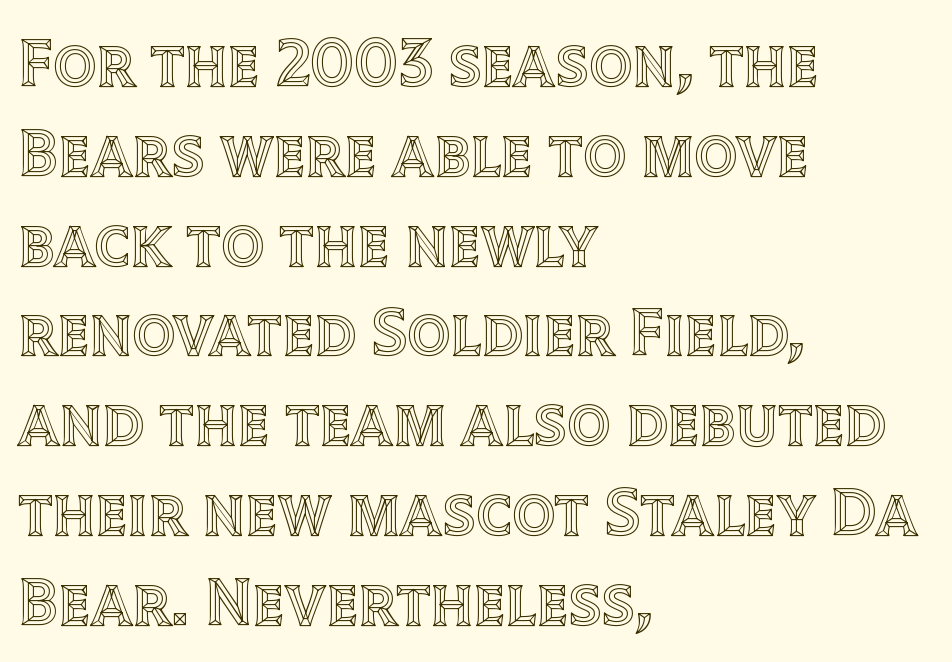
{"italic": "no", "width": "normal", "x_height": "large", "monospaced": "no", "underline": "no", "align": "left", "line_spacing": "normal", "line_spacing_ratio": 1.32, "letter_spacing": "normal", "letter_spacing_em": 0.0, "glyph_px": 68}
